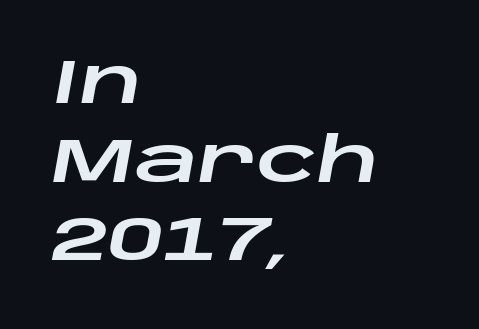
The specimen reads as italic at a glance. The paragraph shown leans on its left margin. The leading is moderate, giving the passage an even texture. The rendering uses natural spacing where letterforms have individual widths.
